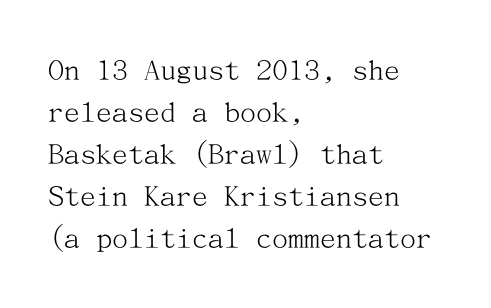
The image shows 32 px light serif type, upright; set left-aligned, normal line spacing (1.31x), normal letter spacing, not underlined; medium stroke contrast and a medium x-height.
